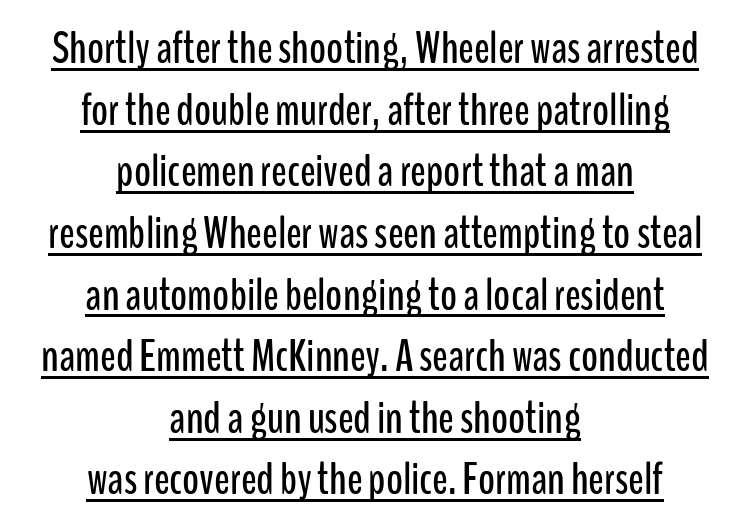
{"serif": "no", "italic": "no", "width": "condensed", "stroke_contrast": "low", "x_height": "medium", "monospaced": "no", "underline": "yes", "align": "center", "line_spacing": "normal", "line_spacing_ratio": 1.34, "letter_spacing": "normal", "letter_spacing_em": 0.0, "glyph_px": 46}
